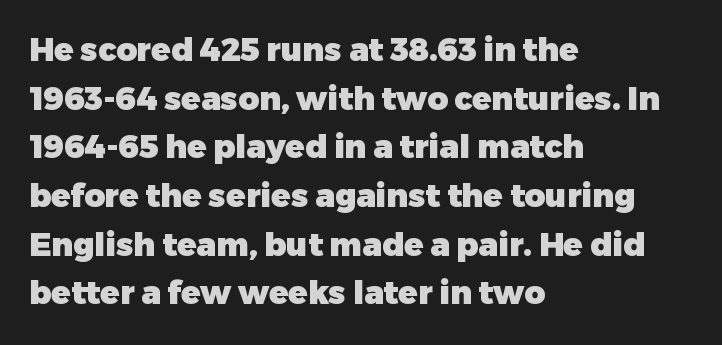
The image shows 32 px heavy sans-serif type, upright; set left-aligned, normal line spacing (1.52x), normal letter spacing, not underlined; low stroke contrast and a medium x-height.
